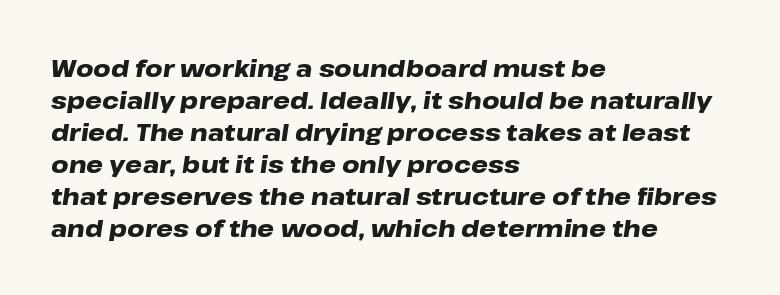
Q: Is the text bold? A: Yes.
Q: Is the text italic (slanted)? A: Yes, it leans right by about 8 degrees.
Q: Is the text underlined? A: No.
Q: How is the paragraph aligned? A: Left-aligned.
Q: Is the spacing between letters normal or unusually wide? A: Normal.
Q: Is the spacing between lines tight, normal or loose? A: Normal.
